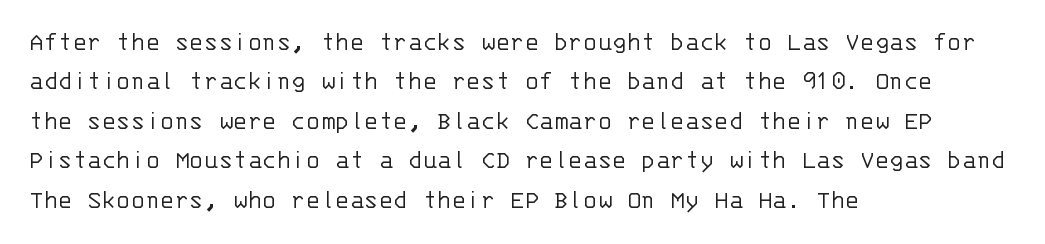
{"italic": "no", "bold": "no", "underline": "no", "align": "left", "line_spacing": "normal", "line_spacing_ratio": 1.46, "letter_spacing": "normal", "letter_spacing_em": 0.0, "glyph_px": 27}
